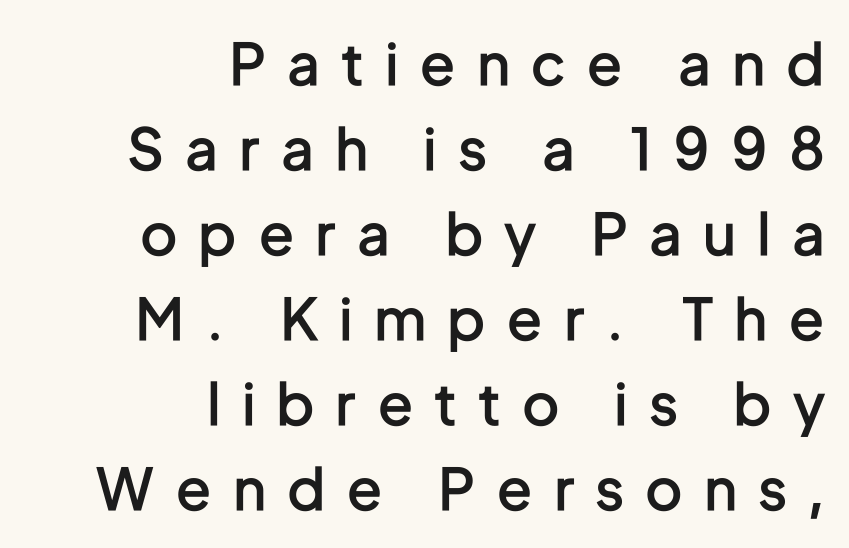
{"serif": "no", "italic": "no", "bold": "semi", "weight": "semibold", "width": "condensed", "stroke_contrast": "low", "x_height": "medium", "monospaced": "no", "underline": "no", "align": "right", "line_spacing": "normal", "line_spacing_ratio": 1.49, "letter_spacing": "wide", "letter_spacing_em": 0.4, "glyph_px": 57}
